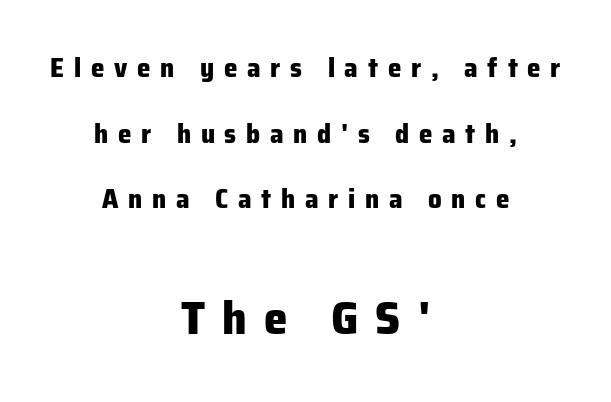
The face used here is proportionally spaced, like ordinary book or web type. This is the regular roman posture of the typeface. Vertical spacing — loose. Has an underline been added? It has not. Nothing sits at the stroke ends, so this counts as sans-serif.
